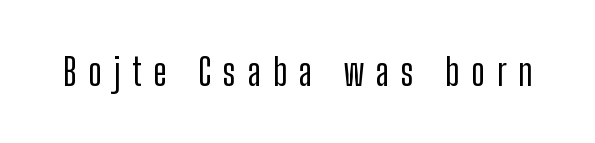
{"serif": "no", "italic": "no", "width": "condensed", "stroke_contrast": "low", "x_height": "medium", "monospaced": "no", "underline": "no", "letter_spacing": "wide", "letter_spacing_em": 0.32, "glyph_px": 37}
